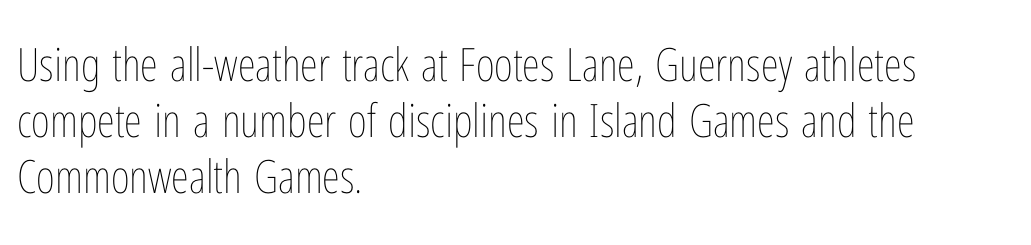
These lines are set flush left with a ragged right edge. The letters look calm and open, with moderate or lighter stems. Glance below the letters and you will spot only blank space. This is roman type, the default non-slanted kind. The gaps between neighbouring characters are ordinary and unremarkable.
